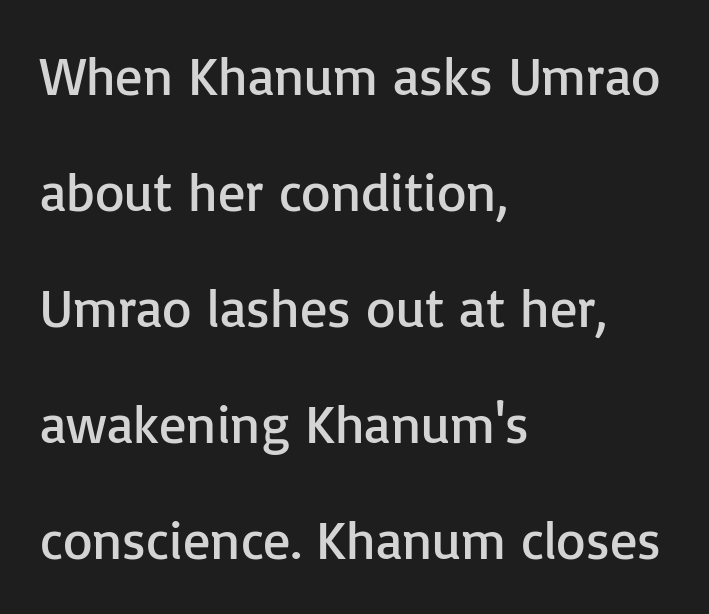
{"serif": "no", "italic": "no", "bold": "no", "weight": "regular", "width": "normal", "stroke_contrast": "low", "x_height": "medium", "monospaced": "no", "underline": "no", "align": "left", "line_spacing": "loose", "line_spacing_ratio": 2.15, "letter_spacing": "normal", "letter_spacing_em": 0.0, "glyph_px": 54}
